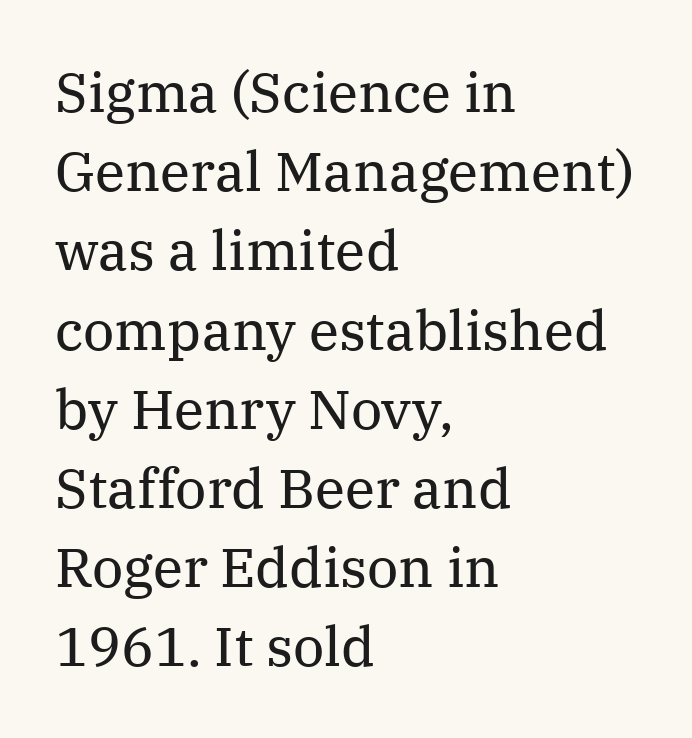
{"serif": "yes", "italic": "no", "bold": "no", "weight": "regular", "width": "normal", "stroke_contrast": "medium", "x_height": "medium", "monospaced": "no", "underline": "no", "align": "left", "line_spacing": "normal", "line_spacing_ratio": 1.44, "letter_spacing": "normal", "letter_spacing_em": 0.0, "glyph_px": 55}
